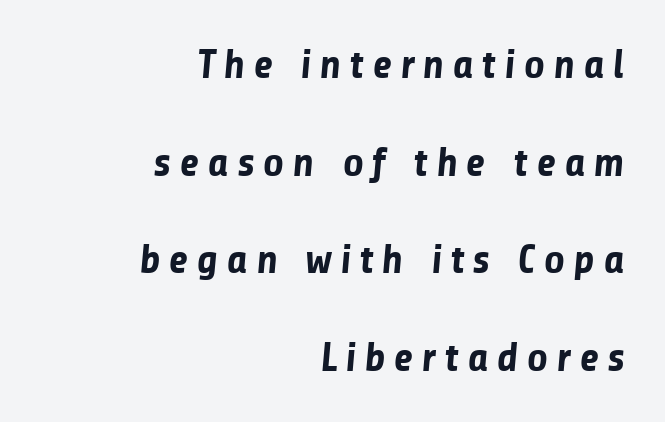
{"serif": "no", "bold": "yes", "weight": "bold", "width": "normal", "stroke_contrast": "low", "x_height": "medium", "monospaced": "no", "underline": "no", "align": "right", "line_spacing": "loose", "line_spacing_ratio": 2.38, "letter_spacing": "wide", "letter_spacing_em": 0.2, "glyph_px": 41}
